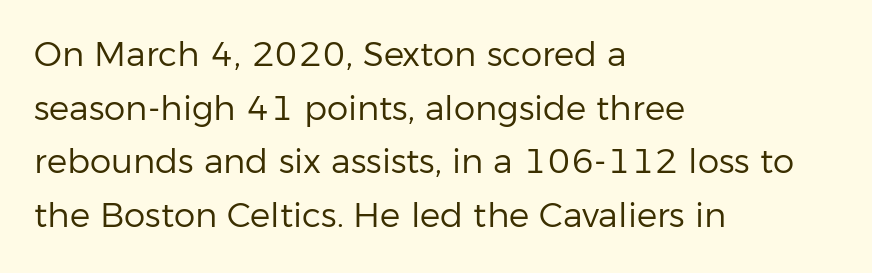
Evenly set lines give the paragraph a standard silhouette. Students, note that the glyphs here touch the page at normal intervals. Type without underlining. The strokes are not fattened; the text isn't bold. Proportional: the letters do not fall into vertical columns. This is roman type, the default non-slanted kind.
